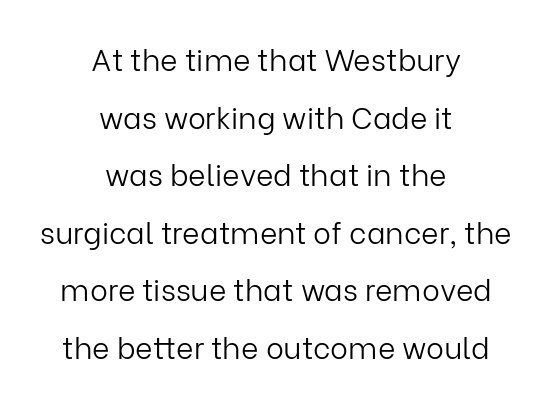
No feet cap the strokes, marking this as sans-serif type. These lines are rendered in a variable-pitch font. Compared with typical body copy, the letter spacing here is the same. The baseline area is clear. Ascenders rise straight up at ninety degrees. The vertical gap from one line to the next is large.
